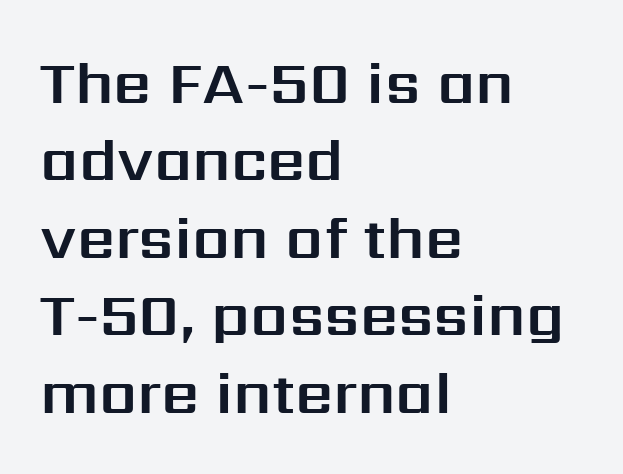
Just letters on the line, the space beneath them empty. This is roman type, the default non-slanted kind. The block of text has a typical density, with ordinary space between rows. Does extra space separate the letters? No, they use regular spacing.
